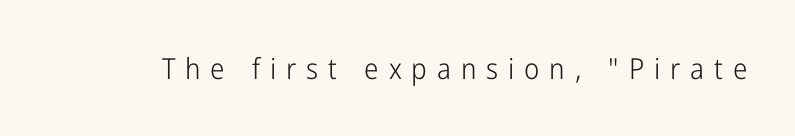
The image shows 29 px light, condensed sans-serif type, upright; set unusually wide letter spacing (+0.34 em), not underlined; low stroke contrast and a medium x-height.
